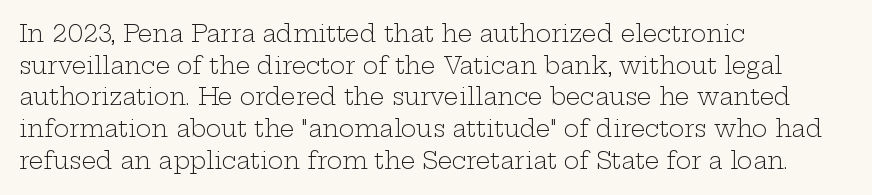
Q: Is the text bold? A: No.
Q: Is the text italic (slanted)? A: No, it is upright.
Q: Is the text underlined? A: No.
Q: How is the paragraph aligned? A: Left-aligned.
Q: Is the spacing between letters normal or unusually wide? A: Normal.
Q: Is the spacing between lines tight, normal or loose? A: Normal.
